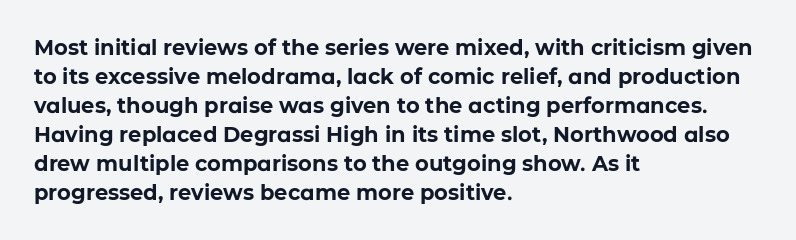
Q: Is the text bold? A: Yes.
Q: Is the text italic (slanted)? A: No, it is upright.
Q: Is the text underlined? A: No.
Q: How is the paragraph aligned? A: Left-aligned.
Q: Is the spacing between letters normal or unusually wide? A: Normal.
Q: Is the spacing between lines tight, normal or loose? A: Normal.
